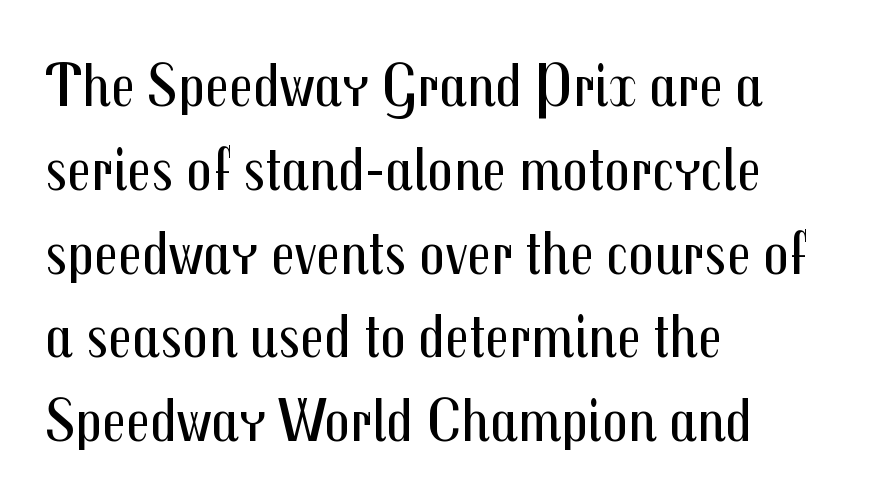
The image shows 63 px regular-weight, condensed sans-serif type, upright; set left-aligned, normal line spacing (1.33x), normal letter spacing, not underlined; medium stroke contrast and a medium x-height.
